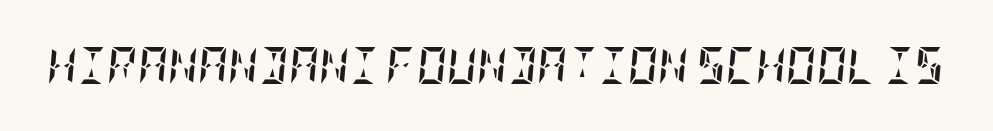
The image shows 37 px semibold, condensed type, italic (leaning right); set normal letter spacing, not underlined; low stroke contrast and a large x-height.
